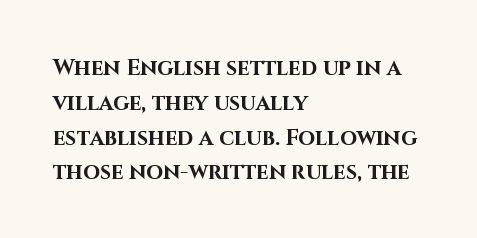
One-word summary of the alignment: left. Characters remain perfectly vertical along every line. Words float on clear page, feet unadorned. Look at the tracking — it's just the regular setting, nothing added.
